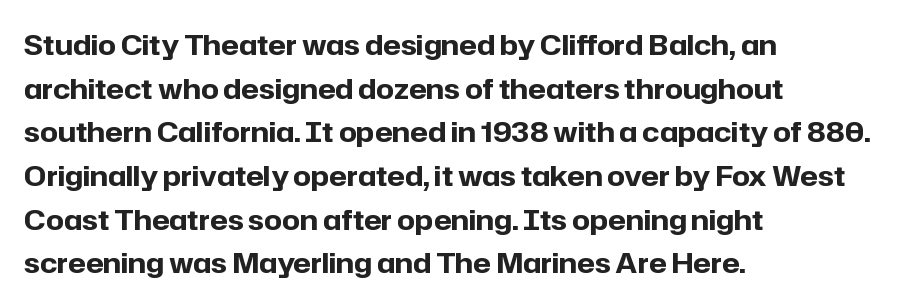
The letters stand straight up with perfectly vertical stems. The letters advance in unequal steps, a hallmark of proportional type. Anything drawn beneath the words? Only blank space. The passage shown has conventional tracking throughout. The passage is arranged the way most books set body copy — flush left. Summary of weight: heavy, a full bold.
